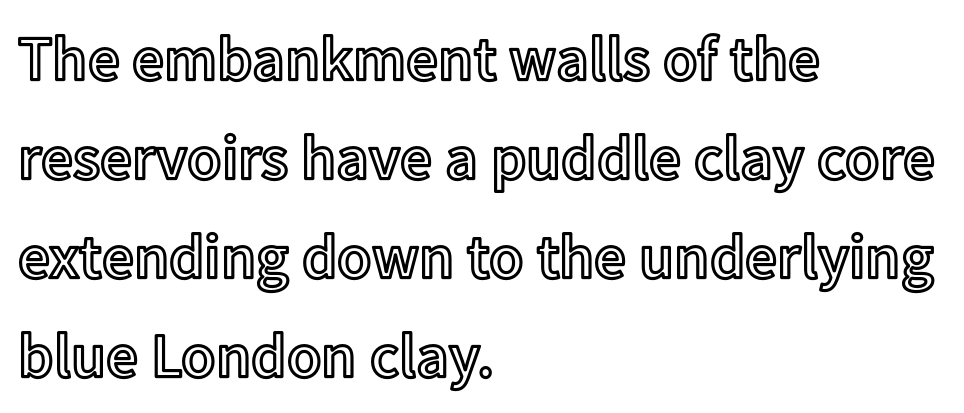
Q: Is the text italic (slanted)? A: No, it is upright.
Q: Is the text underlined? A: No.
Q: How is the paragraph aligned? A: Left-aligned.
Q: Is the spacing between letters normal or unusually wide? A: Normal.
Q: Is the spacing between lines tight, normal or loose? A: Normal.
Q: Width (condensed, normal, or wide)? A: Normal.
Q: x-height? A: Medium.
Q: Monospaced? A: No.
